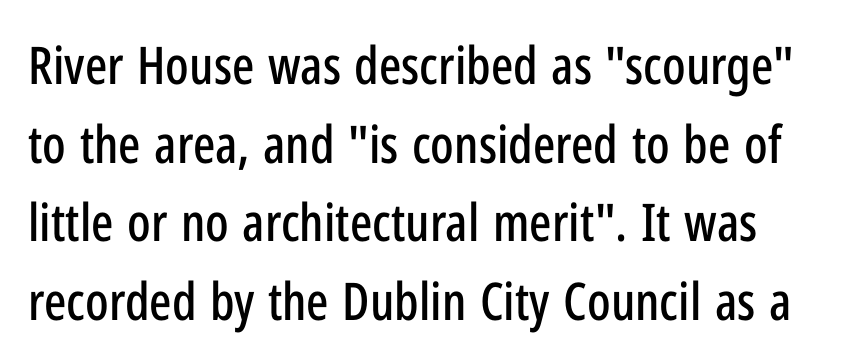
{"serif": "no", "italic": "no", "width": "condensed", "stroke_contrast": "low", "x_height": "medium", "monospaced": "no", "underline": "no", "line_spacing": "normal", "line_spacing_ratio": 1.51, "letter_spacing": "normal", "letter_spacing_em": 0.0, "glyph_px": 52}
